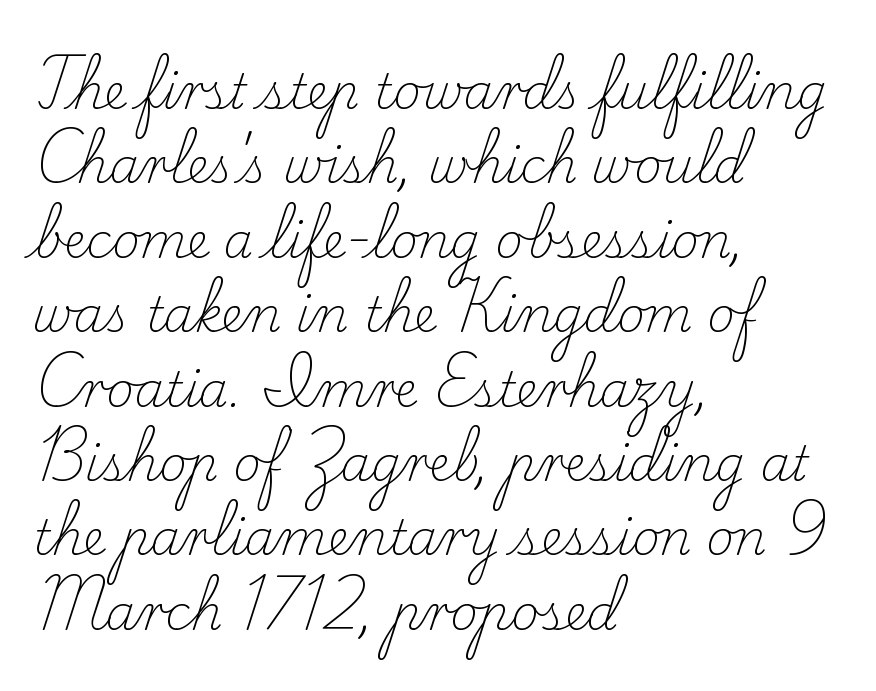
Alignment: flush left. Notice how descenders clear the ascenders below comfortably — that's standard leading. The space directly below the letters is spotless. The passage shown is typed in a proportional face where columns would drift.
